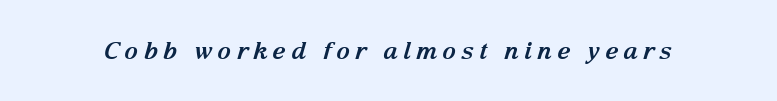
{"italic": "yes", "lean": "right", "slant_degrees": 15, "bold": "yes", "underline": "no", "letter_spacing": "wide", "letter_spacing_em": 0.2, "glyph_px": 24}
